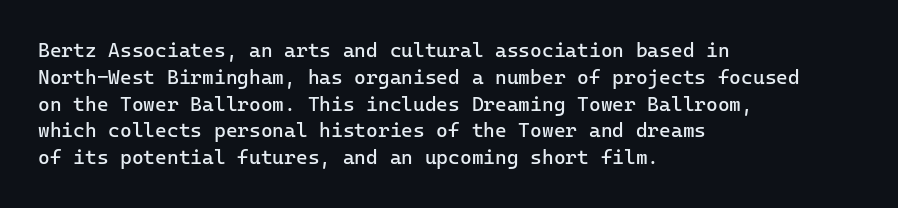
Q: Is the text bold? A: No.
Q: Is the text italic (slanted)? A: No, it is upright.
Q: Is the text underlined? A: No.
Q: How is the paragraph aligned? A: Left-aligned.
Q: Is the spacing between letters normal or unusually wide? A: Normal.
Q: Is the spacing between lines tight, normal or loose? A: Normal.
